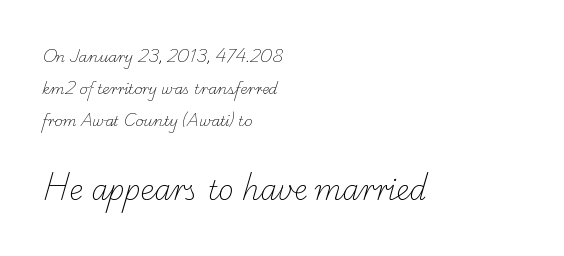
The image shows 27 px text type; set left-aligned, loose line spacing (2.3x), normal letter spacing, not underlined; the second (bottom) block is 1.93x larger.
